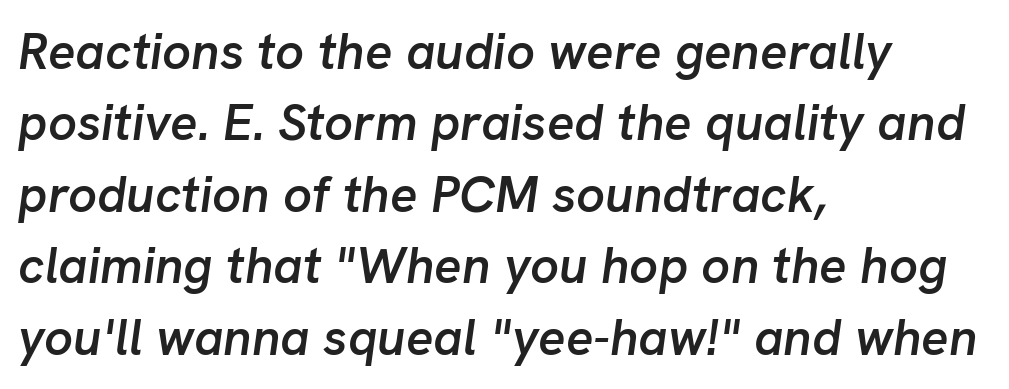
The image shows 51 px semibold type, italic (leaning right); set left-aligned, normal line spacing (1.4x), normal letter spacing, not underlined; low stroke contrast and a medium x-height.
